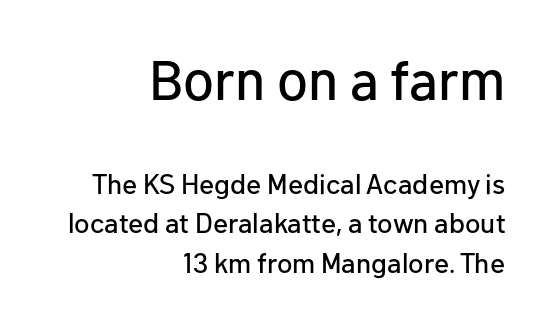
{"serif": "no", "italic": "no", "width": "normal", "stroke_contrast": "low", "x_height": "medium", "monospaced": "no", "underline": "no", "align": "right", "line_spacing": "normal", "line_spacing_ratio": 1.41, "letter_spacing": "normal", "letter_spacing_em": 0.0, "larger_block": "first", "size_ratio": 2.0, "glyph_px": 56}
